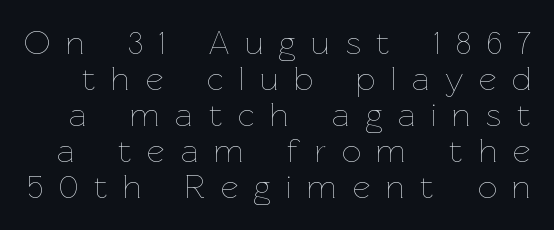
These lines are rendered in a variable-pitch font. Compared with typical paragraphs, the rows here are closer together. No chunkiness to these letters — they're not bold. The zone under the glyphs is completely vacant.
